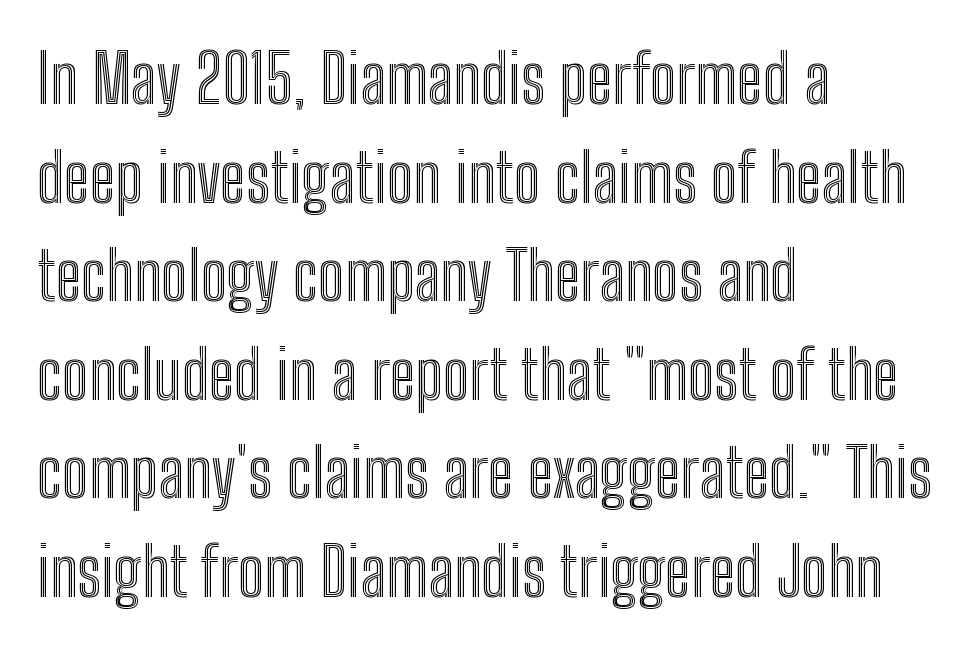
{"italic": "no", "width": "condensed", "x_height": "medium", "monospaced": "no", "underline": "no", "align": "left", "line_spacing": "normal", "line_spacing_ratio": 1.45, "letter_spacing": "normal", "letter_spacing_em": 0.0, "glyph_px": 68}
